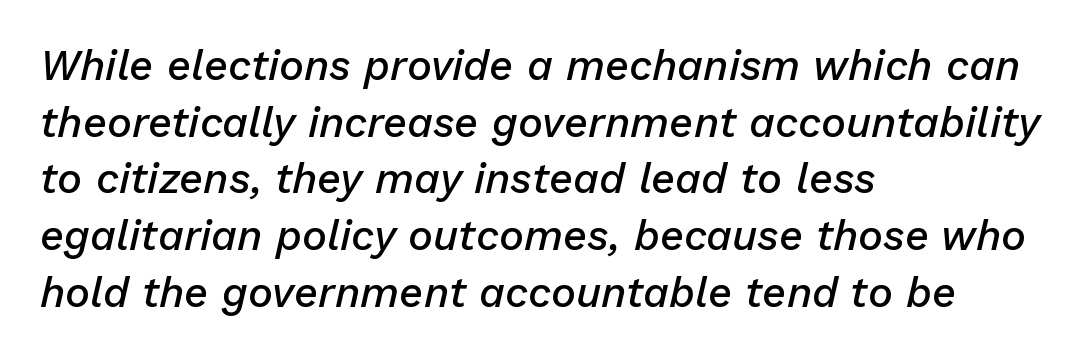
Q: Is the text bold? A: Semi-bold.
Q: Is the text italic (slanted)? A: Yes, it leans right by about 13 degrees.
Q: Is the text underlined? A: No.
Q: How is the paragraph aligned? A: Left-aligned.
Q: Is the spacing between letters normal or unusually wide? A: Normal.
Q: Is the spacing between lines tight, normal or loose? A: Normal.
Q: Width (condensed, normal, or wide)? A: Normal.
Q: Stroke contrast? A: Low.
Q: x-height? A: Medium.
Q: Monospaced? A: No.
